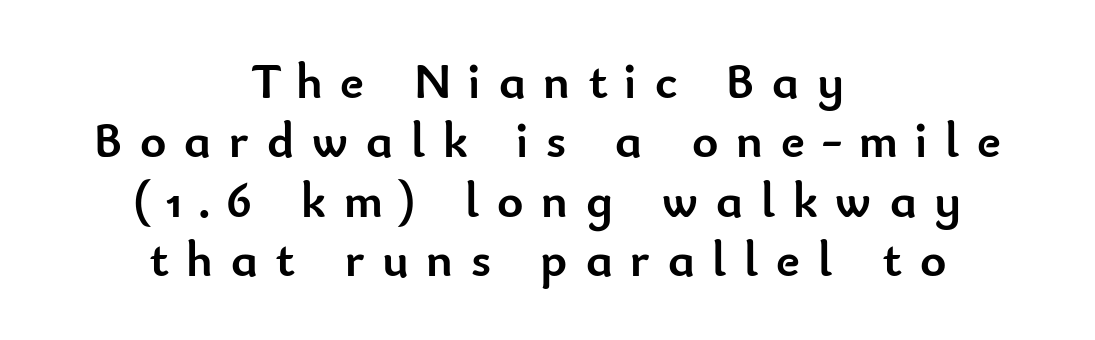
Q: Is the text bold? A: Yes.
Q: Is the text italic (slanted)? A: No, it is upright.
Q: Is the typeface a serif or a sans-serif typeface? A: Sans-serif.
Q: Is the text underlined? A: No.
Q: How is the paragraph aligned? A: Centered.
Q: Is the spacing between letters normal or unusually wide? A: Unusually wide.
Q: Width (condensed, normal, or wide)? A: Normal.
Q: Stroke contrast? A: Low.
Q: x-height? A: Small.
Q: Monospaced? A: No.
